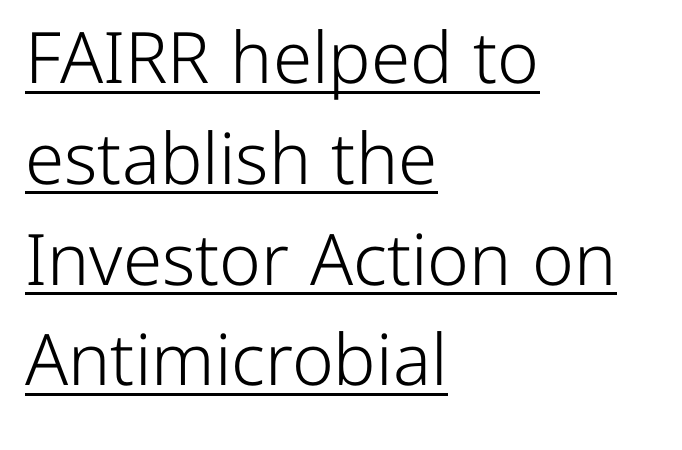
{"serif": "no", "italic": "no", "bold": "no", "weight": "light", "width": "normal", "stroke_contrast": "low", "x_height": "medium", "monospaced": "no", "underline": "yes", "align": "left", "line_spacing": "normal", "line_spacing_ratio": 1.42, "letter_spacing": "normal", "letter_spacing_em": 0.0, "glyph_px": 71}
